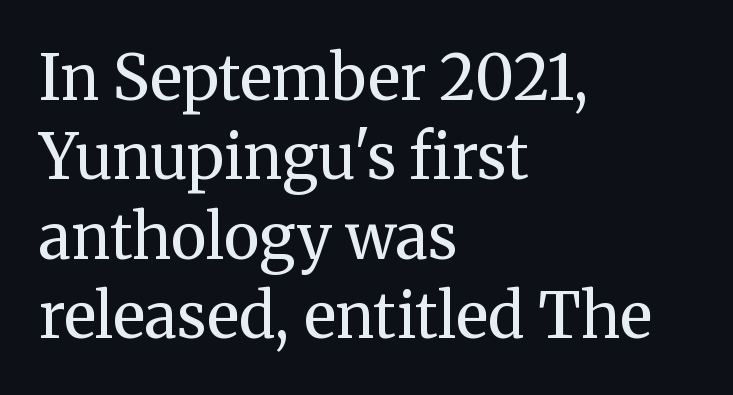
Words appear dense and cohesive because spacing is normal. The face used here is proportionally spaced, like ordinary book or web type. This reads as an unemphasized weight, regular at the heaviest. Compared with a centered layout, this one pins lines to the left instead. Plain, unruled lines of type. The characters display serif detailing at their extremities.
